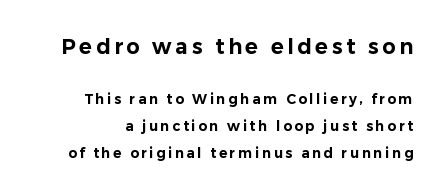
{"italic": "no", "underline": "no", "line_spacing": "loose", "line_spacing_ratio": 1.93, "larger_block": "first", "size_ratio": 1.5, "glyph_px": 21}
